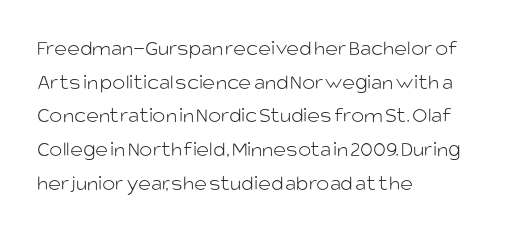
{"italic": "no", "bold": "no", "underline": "no", "align": "left", "line_spacing": "normal", "line_spacing_ratio": 1.53, "letter_spacing": "normal", "letter_spacing_em": 0.0, "glyph_px": 22}
